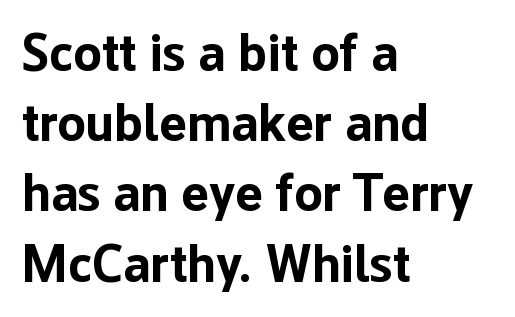
The image shows 52 px bold sans-serif type, upright; set left-aligned, normal line spacing (1.35x), normal letter spacing, not underlined; low stroke contrast and a medium x-height.
